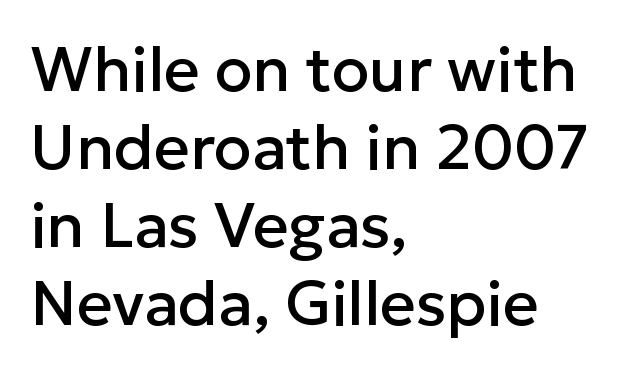
What stands out about the letter spacing? Nothing — it is the standard amount. Anything drawn beneath the words? Only blank space. The axis of the letterforms is exactly vertical. Are there feet on the stems? There aren't — it's a sans.
